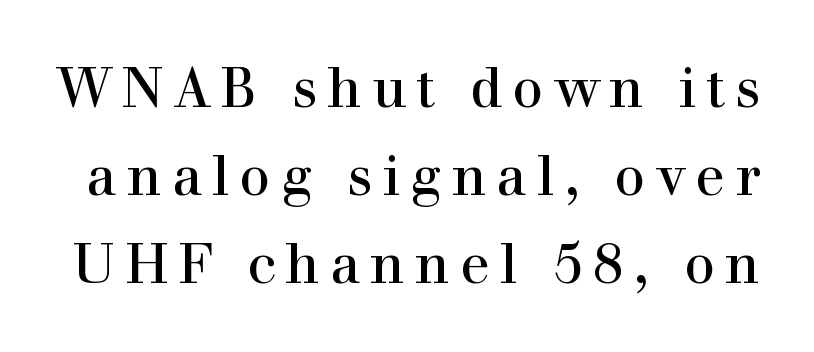
{"serif": "yes", "italic": "no", "bold": "no", "weight": "regular", "width": "normal", "stroke_contrast": "high", "x_height": "medium", "monospaced": "no", "underline": "no", "line_spacing": "normal", "line_spacing_ratio": 1.6, "glyph_px": 55}
